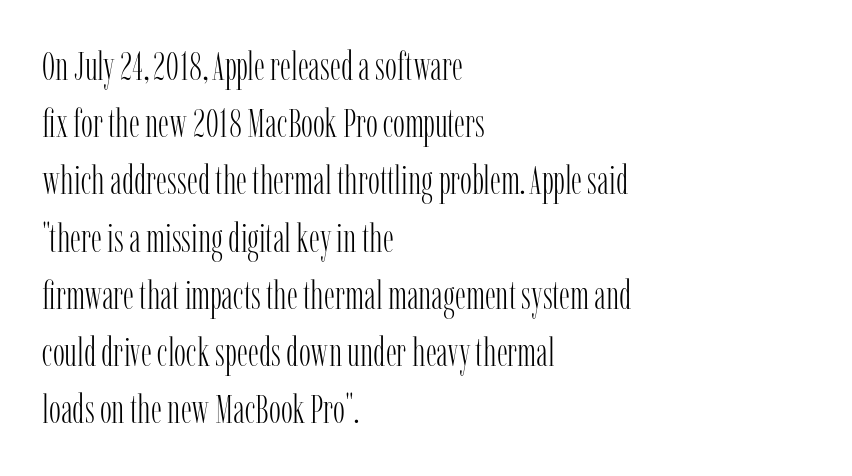
The image shows 40 px light, condensed serif type, upright; set left-aligned, normal line spacing (1.43x), normal letter spacing, not underlined; low stroke contrast and a medium x-height.
